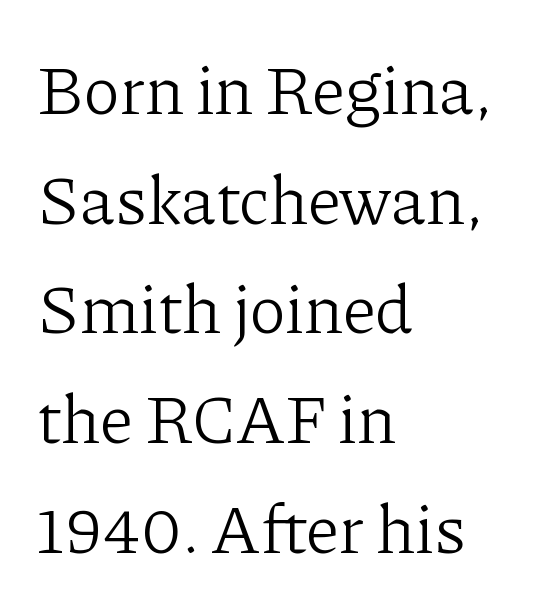
The image shows 69 px light serif type, upright; set left-aligned, normal line spacing (1.59x), normal letter spacing, not underlined; low stroke contrast and a medium x-height.
